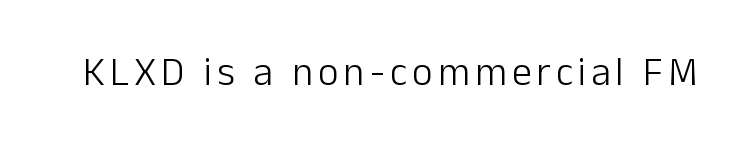
Think of a printed novel: that variable character pitch is what you see here. No italicization has been applied; the sample stays upright. The cut favours lightness, reaching ordinary text weight at its darkest. The strip under each line holds only bare page. Each letter's strokes conclude bluntly, with no projecting serifs.
